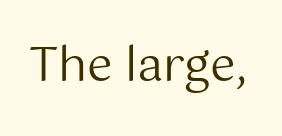
Vertical strokes here are truly vertical. Any mark beneath the type? The region is blank. Font category for this specimen: sans-serif. Here the glyphs are tracked normally, forming tight word shapes. No chunkiness to these letters — they're not bold.
